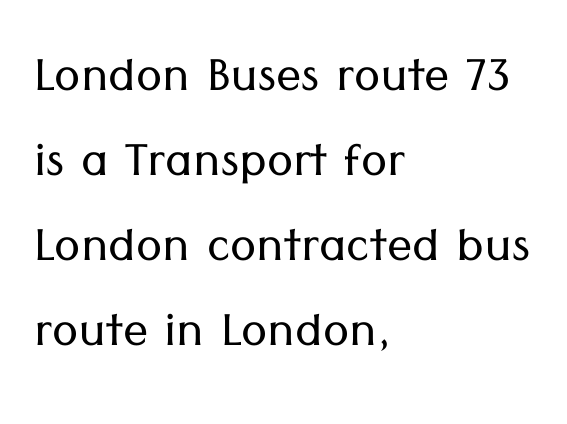
Descenders are the only things crossing below the line. Interline gaps are of average width in this sample. If you drew a ruler down the left edge, every line would touch it. The font family rendered here belongs to the sans-serif group.
